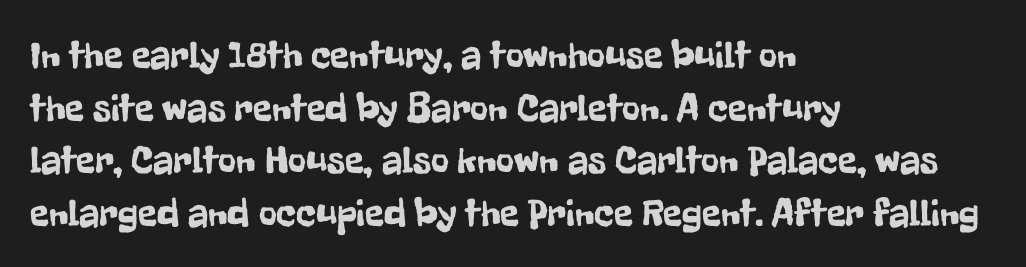
{"serif": "no", "italic": "no", "width": "condensed", "stroke_contrast": "low", "x_height": "medium", "monospaced": "no", "underline": "no", "align": "left", "line_spacing": "normal", "line_spacing_ratio": 1.35, "letter_spacing": "normal", "letter_spacing_em": 0.0, "glyph_px": 39}
